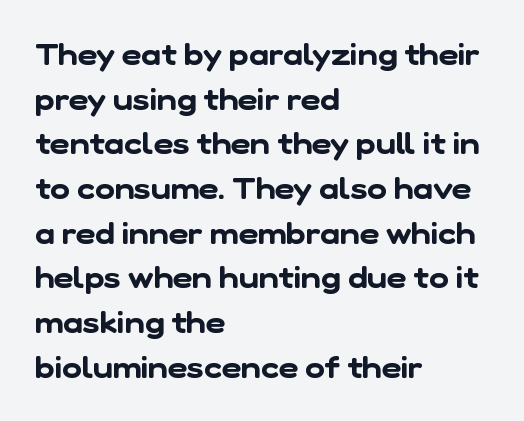
The image shows 30 px sans-serif type; set left-aligned, normal line spacing (1.49x), normal letter spacing, not underlined; low stroke contrast and a medium x-height.
